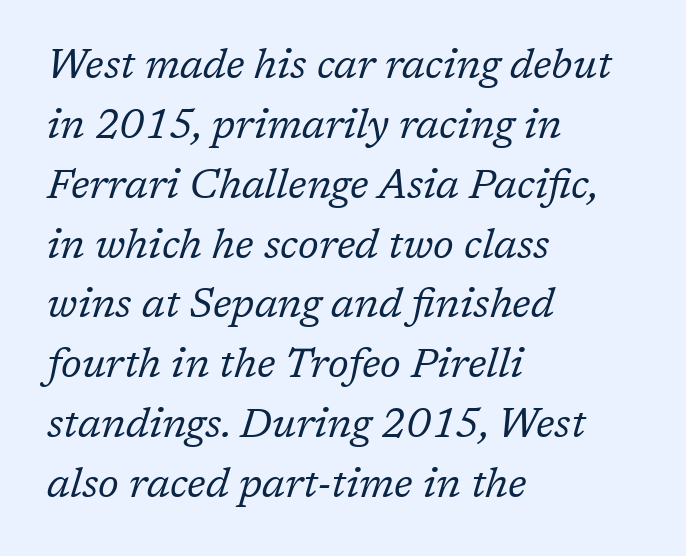
{"serif": "yes", "italic": "yes", "lean": "right", "slant_degrees": 17, "bold": "no", "weight": "regular", "width": "normal", "stroke_contrast": "low", "x_height": "medium", "monospaced": "no", "underline": "no", "align": "left", "line_spacing": "normal", "line_spacing_ratio": 1.46, "letter_spacing": "normal", "letter_spacing_em": 0.0, "glyph_px": 41}
